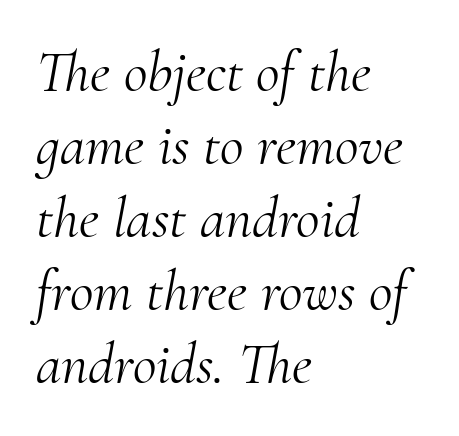
{"serif": "yes", "italic": "yes", "lean": "right", "slant_degrees": 10, "bold": "no", "weight": "light", "width": "normal", "stroke_contrast": "medium", "x_height": "small", "monospaced": "no", "underline": "no", "align": "left", "line_spacing": "normal", "line_spacing_ratio": 1.26, "letter_spacing": "normal", "letter_spacing_em": 0.0, "glyph_px": 58}
